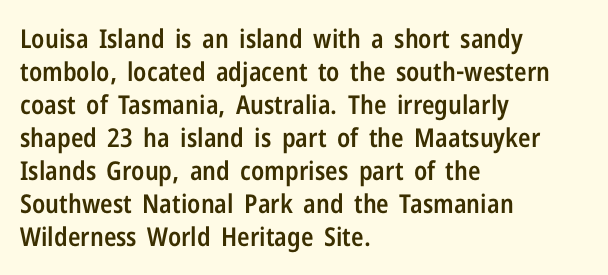
The space beneath each line is pristine and unruled. Notice how the stems are strictly vertical — no italics here. Weight: semibold (demi). Is the letter spacing exaggerated? No — it looks like the ordinary default. The line-height multiplier appears to be the usual default. Short and long lines alike share a common starting point at left.
